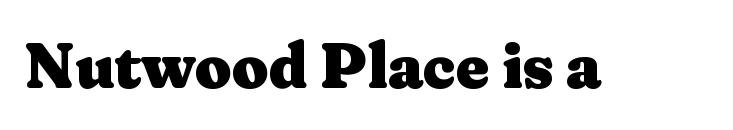
The font's upright variant was chosen for this text. I'd call this a serif setting — the letters wear small feet. No extra tracking has been applied to these lines. The passage shown is typed in a proportional face where columns would drift.
